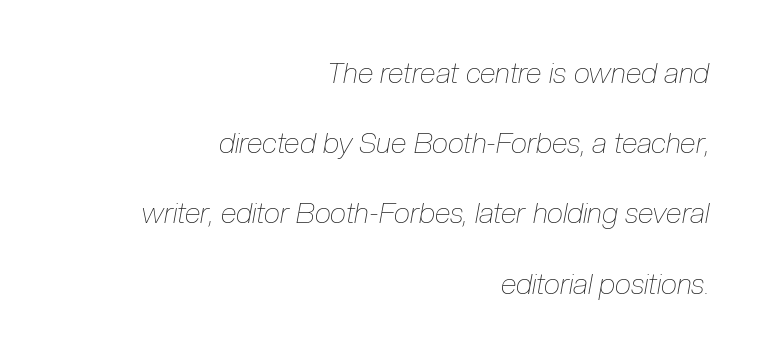
The image shows 29 px thin, condensed type, italic (leaning right); set right-aligned, loose line spacing (2.42x), normal letter spacing, not underlined; low stroke contrast and a medium x-height.
